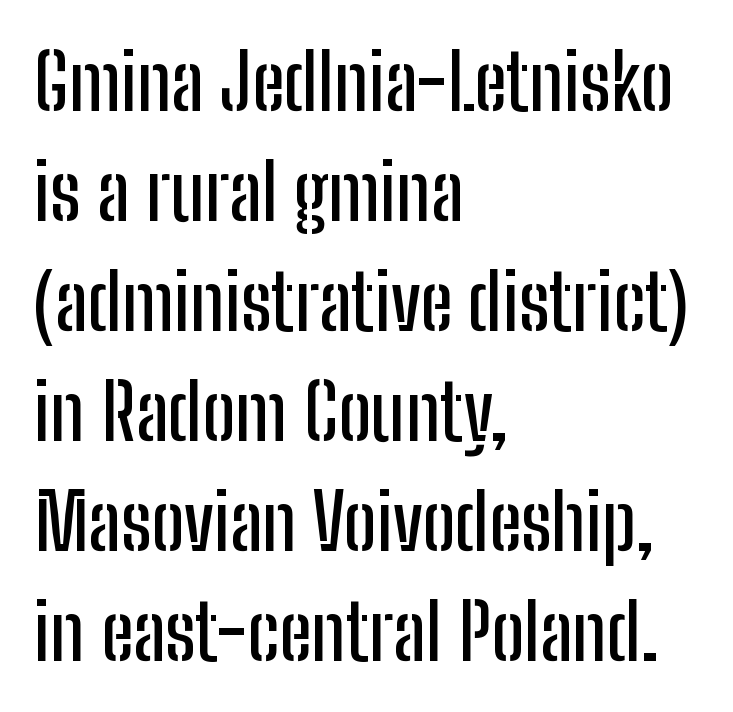
{"serif": "no", "italic": "no", "width": "condensed", "stroke_contrast": "low", "x_height": "medium", "monospaced": "no", "underline": "no", "align": "left", "line_spacing": "normal", "line_spacing_ratio": 1.41, "letter_spacing": "normal", "letter_spacing_em": 0.0, "glyph_px": 78}
